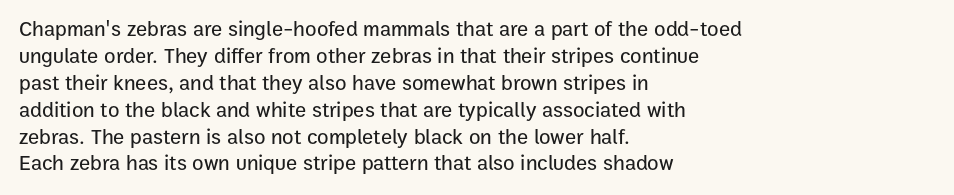
The image shows 21 px text type, upright; set left-aligned, normal line spacing (1.28x), normal letter spacing, not underlined.
